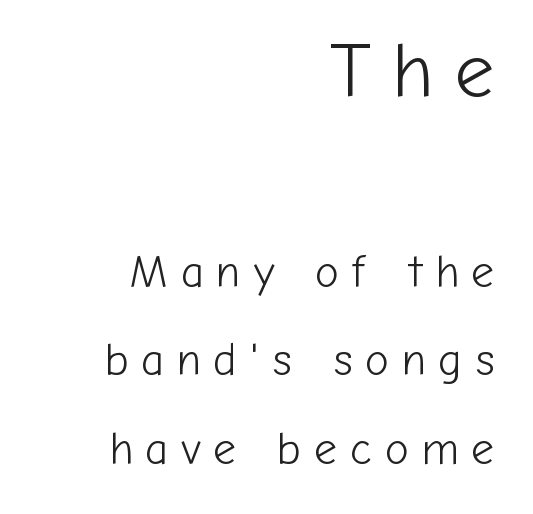
The face used here is proportionally spaced, like ordinary book or web type. Italic? Not at all — the glyphs are vertical. Which chunk is bigger? The first one — the top block dwarfs the bottom. Each row of text sits above clean, open space.
